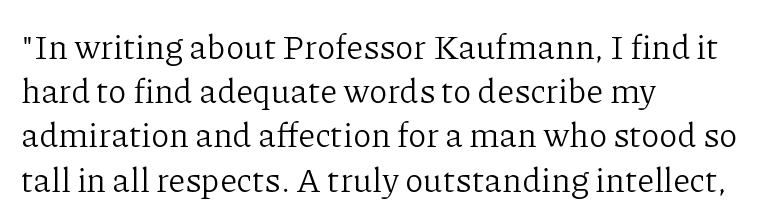
Does the copy run flush right? No — it runs flush left. Weight class: somewhere from thin through regular. Is this a sans? No — the strokes have serifs. Here the designer chose a conventional face with non-uniform glyph widths. Italic? Not at all — the glyphs are vertical. The gaps between neighbouring characters are ordinary and unremarkable.
